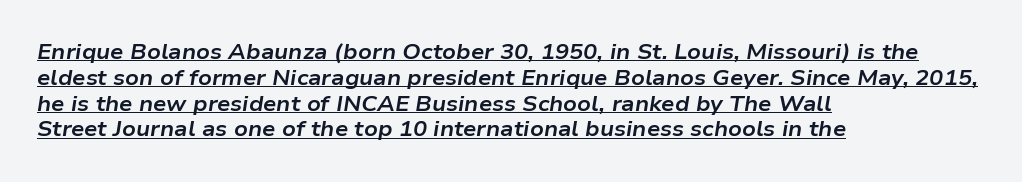
The image shows 21 px bold type, italic (leaning right); set left-aligned, line spacing 1.23x, normal letter spacing, underlined.
